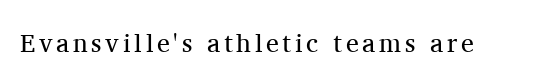
Q: Is the text bold? A: No.
Q: Is the text italic (slanted)? A: No, it is upright.
Q: Is the text underlined? A: No.
